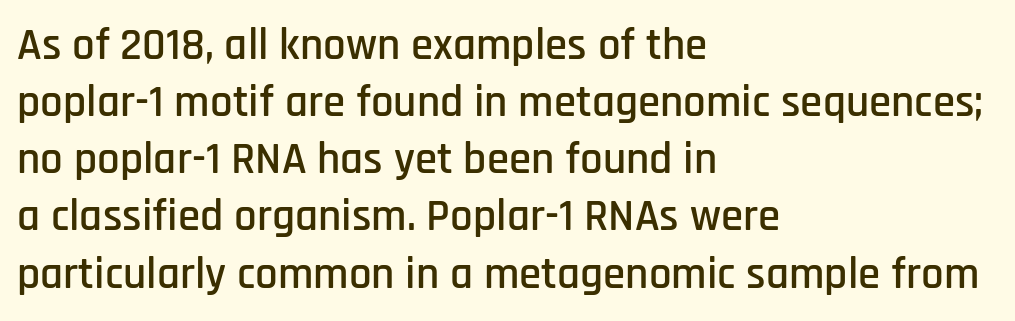
The image shows 45 px condensed sans-serif type, upright; set left-aligned, normal line spacing (1.27x), normal letter spacing, not underlined; low stroke contrast and a large x-height.
